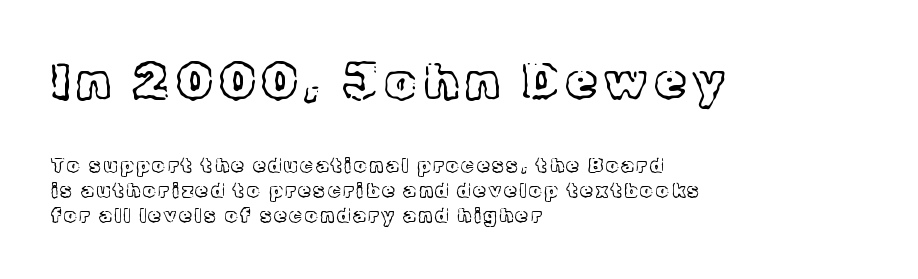
The image shows 50 px light serif type, upright; set left-aligned, normal line spacing (1.25x), not underlined; the first (top) block is 2.5x larger; a medium x-height.
